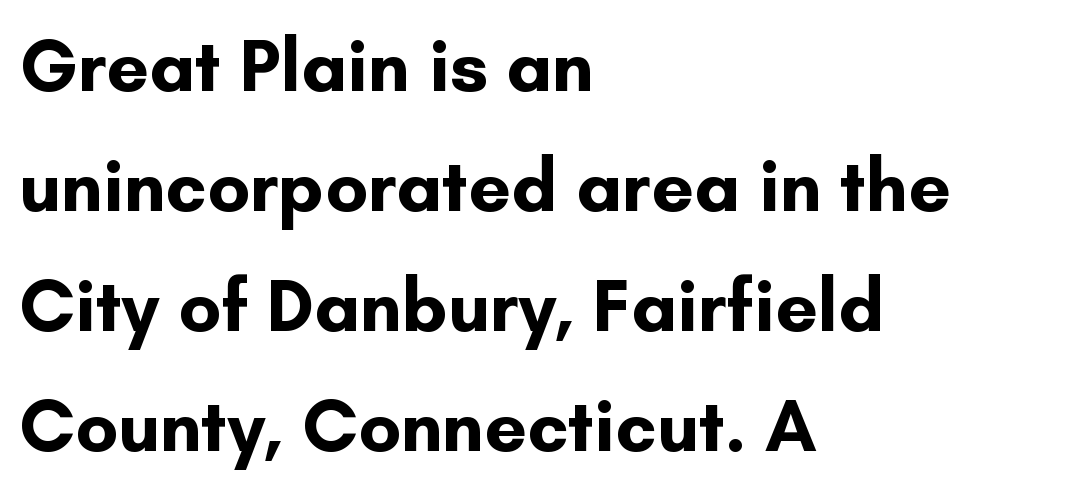
Words float on clear page, feet unadorned. How heavy is the stroke? Heavy — this is a bold. Proportional: the letters do not fall into vertical columns. This rendering employs a face without finishing strokes, i.e., a sans-serif.
